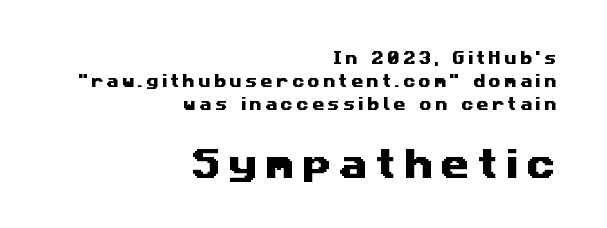
The image shows 33 px wide sans-serif type; set right-aligned, normal line spacing (1.63x), unusually wide letter spacing (+0.24 em), not underlined; the second (bottom) block is 2.36x larger; medium stroke contrast and a medium x-height.
